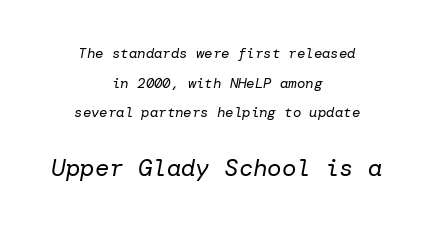
The image shows 24 px text type, italic (leaning right); set centered, loose line spacing (2.12x), normal letter spacing, not underlined; the second (bottom) block is 1.71x larger.
